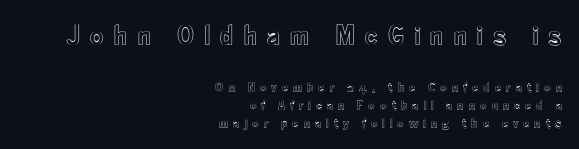
{"italic": "no", "width": "condensed", "x_height": "small", "monospaced": "no", "underline": "no", "align": "right", "line_spacing": "normal", "line_spacing_ratio": 1.29, "letter_spacing": "wide", "letter_spacing_em": 0.35, "larger_block": "first", "size_ratio": 2.07, "glyph_px": 29}
